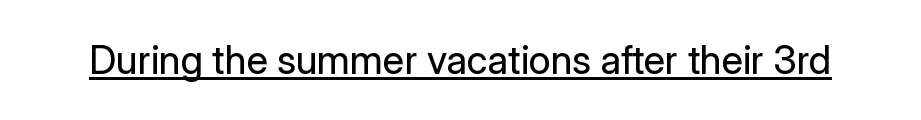
{"serif": "no", "italic": "no", "bold": "no", "weight": "regular", "width": "normal", "stroke_contrast": "low", "x_height": "medium", "monospaced": "no", "underline": "yes", "letter_spacing": "normal", "letter_spacing_em": 0.0, "glyph_px": 39}
